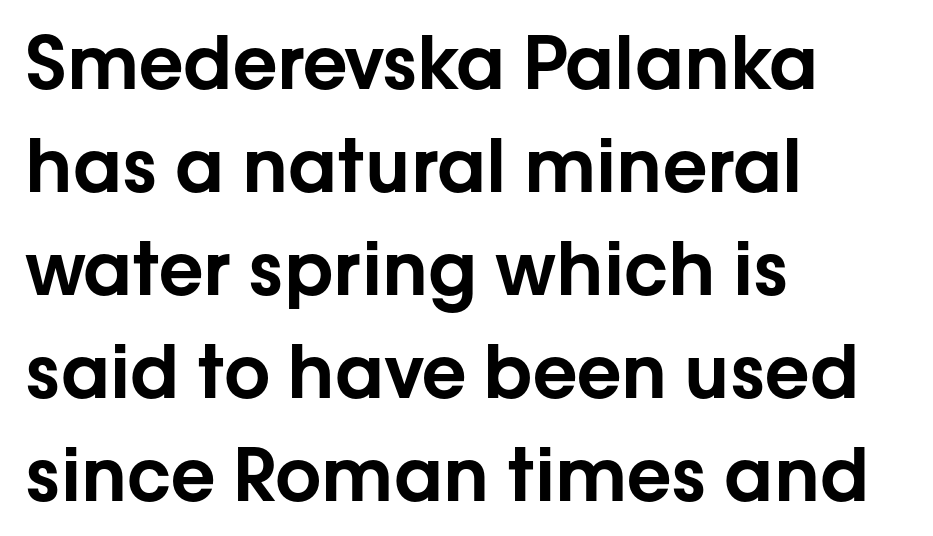
Q: Is the text italic (slanted)? A: No, it is upright.
Q: Is the typeface a serif or a sans-serif typeface? A: Sans-serif.
Q: Is the text underlined? A: No.
Q: How is the paragraph aligned? A: Left-aligned.
Q: Is the spacing between letters normal or unusually wide? A: Normal.
Q: Is the spacing between lines tight, normal or loose? A: Normal.
Q: Width (condensed, normal, or wide)? A: Normal.
Q: Stroke contrast? A: Low.
Q: x-height? A: Medium.
Q: Monospaced? A: No.
